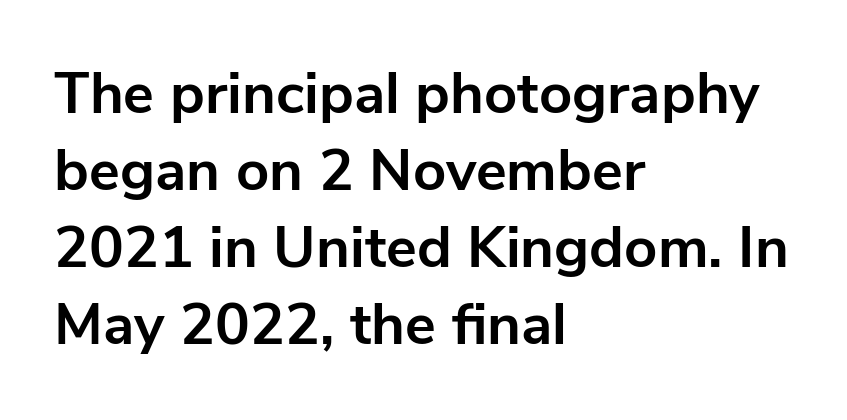
Q: Is the text bold? A: Yes.
Q: Is the text italic (slanted)? A: No, it is upright.
Q: Is the typeface a serif or a sans-serif typeface? A: Sans-serif.
Q: Is the text underlined? A: No.
Q: How is the paragraph aligned? A: Left-aligned.
Q: Is the spacing between letters normal or unusually wide? A: Normal.
Q: Is the spacing between lines tight, normal or loose? A: Normal.
Q: Width (condensed, normal, or wide)? A: Normal.
Q: Stroke contrast? A: Low.
Q: x-height? A: Medium.
Q: Monospaced? A: No.
